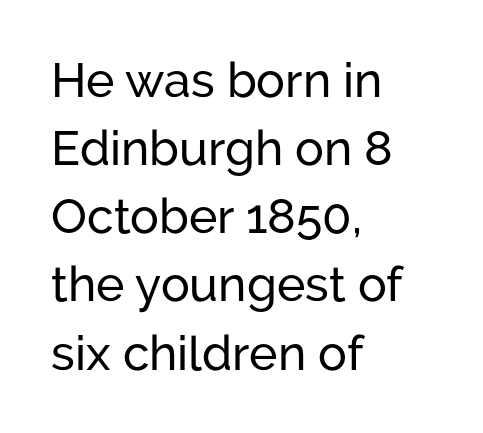
{"serif": "no", "italic": "no", "width": "normal", "stroke_contrast": "low", "x_height": "medium", "monospaced": "no", "underline": "no", "align": "left", "line_spacing": "normal", "line_spacing_ratio": 1.42, "letter_spacing": "normal", "letter_spacing_em": 0.0, "glyph_px": 48}
